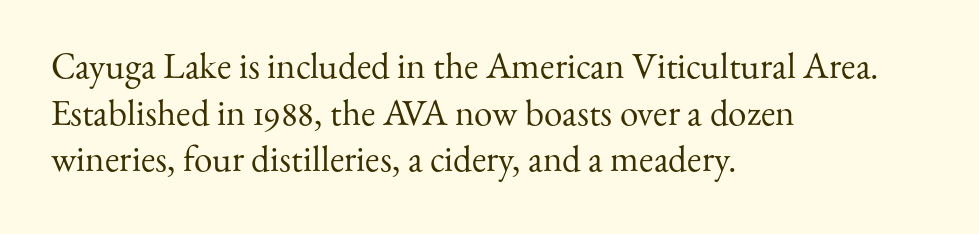
Q: Is the text bold? A: No.
Q: Is the text italic (slanted)? A: No, it is upright.
Q: Is the typeface a serif or a sans-serif typeface? A: Serif.
Q: Is the text underlined? A: No.
Q: How is the paragraph aligned? A: Left-aligned.
Q: Is the spacing between letters normal or unusually wide? A: Normal.
Q: Is the spacing between lines tight, normal or loose? A: Normal.
Q: Width (condensed, normal, or wide)? A: Normal.
Q: Stroke contrast? A: Medium.
Q: x-height? A: Small.
Q: Monospaced? A: No.
